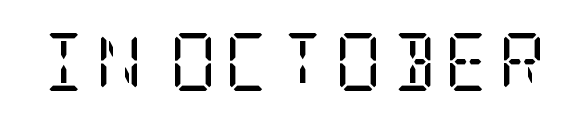
Q: Is the text bold? A: No.
Q: Is the text italic (slanted)? A: No, it is upright.
Q: Is the typeface a serif or a sans-serif typeface? A: Serif.
Q: Is the text underlined? A: No.
Q: Width (condensed, normal, or wide)? A: Condensed.
Q: Stroke contrast? A: Low.
Q: x-height? A: Large.
